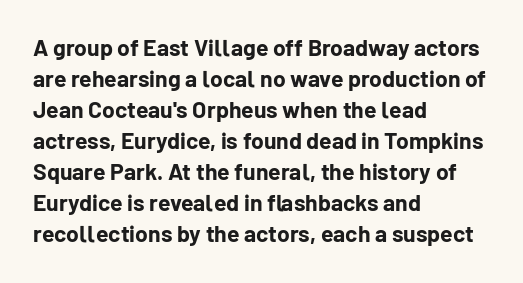
Q: Is the text bold? A: Yes.
Q: Is the text italic (slanted)? A: No, it is upright.
Q: Is the text underlined? A: No.
Q: How is the paragraph aligned? A: Left-aligned.
Q: Is the spacing between letters normal or unusually wide? A: Normal.
Q: Is the spacing between lines tight, normal or loose? A: Normal.
